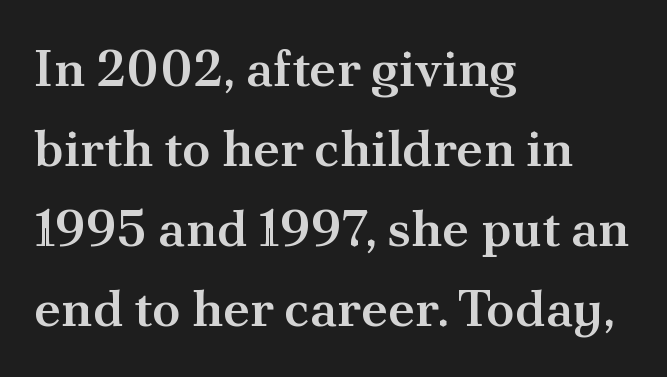
{"serif": "yes", "italic": "no", "bold": "semi", "weight": "semibold", "width": "normal", "stroke_contrast": "medium", "x_height": "small", "monospaced": "no", "underline": "no", "align": "left", "line_spacing": "normal", "line_spacing_ratio": 1.54, "letter_spacing": "normal", "letter_spacing_em": 0.0, "glyph_px": 52}
